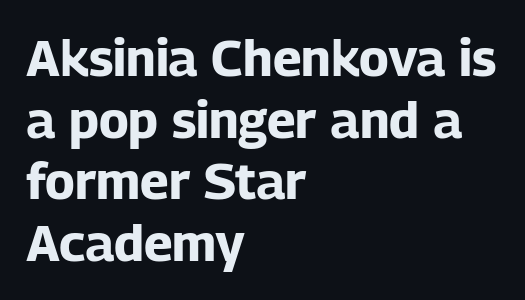
Each letter keeps its own natural width here, so spacing adapts to shape. Unmarked baselines from the first word to the last. The letters sit at their default tracking, neither squeezed nor spread. Is the block centered? No — it sits flush against the left margin. The letters carry no serifs — their stems end cleanly without finishing strokes.
